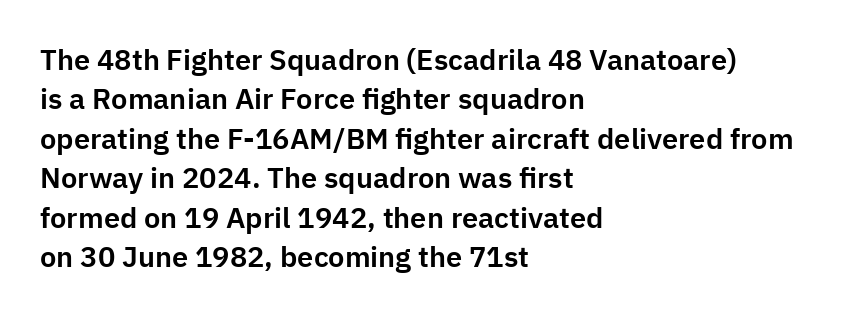
The image shows 29 px sans-serif type, upright; set left-aligned, normal line spacing (1.36x), normal letter spacing, not underlined; low stroke contrast and a medium x-height.
